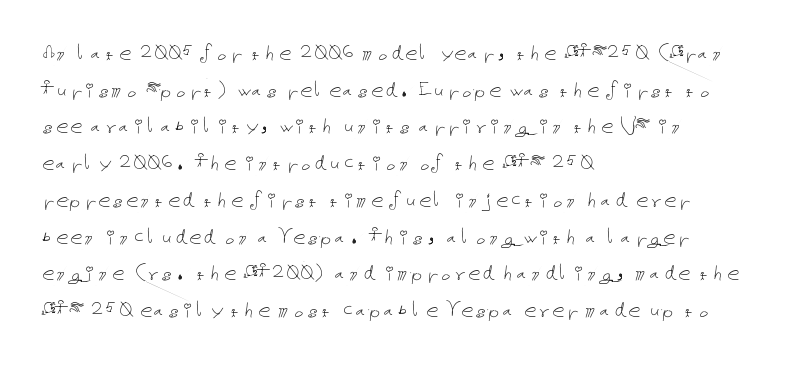
Weight: in the light-to-regular range. In CSS terms this would be text-align: left. The letters stand straight up with perfectly vertical stems. Each new line begins a customary step beneath the previous one. Characters follow at the spacing the type designer built in.
